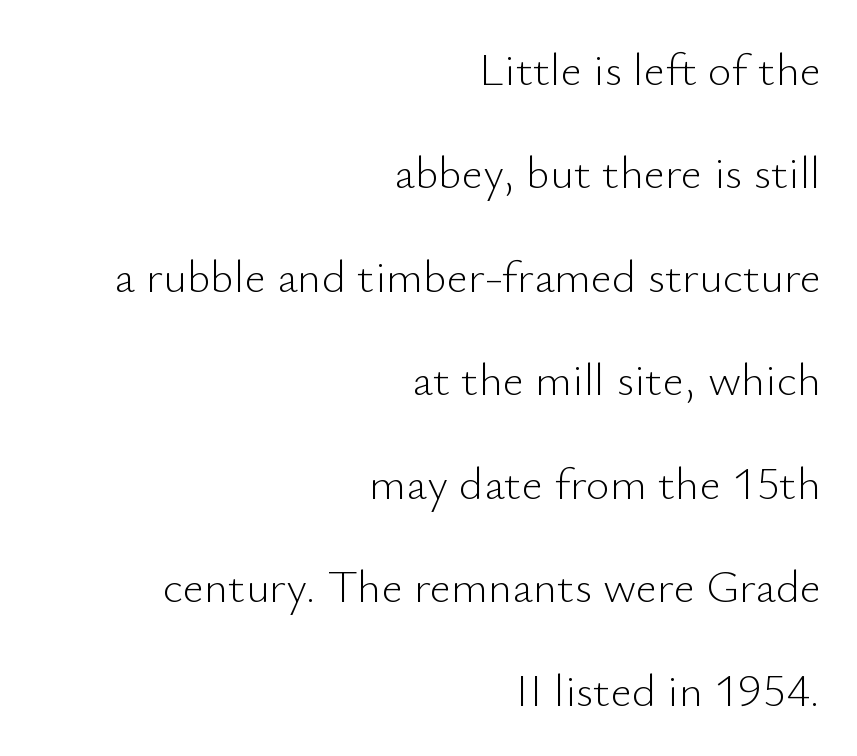
Q: Is the text bold? A: No.
Q: Is the text italic (slanted)? A: No, it is upright.
Q: Is the typeface a serif or a sans-serif typeface? A: Sans-serif.
Q: Is the text underlined? A: No.
Q: How is the paragraph aligned? A: Right-aligned.
Q: Is the spacing between letters normal or unusually wide? A: Normal.
Q: Is the spacing between lines tight, normal or loose? A: Loose.
Q: Width (condensed, normal, or wide)? A: Normal.
Q: Stroke contrast? A: Low.
Q: x-height? A: Small.
Q: Monospaced? A: No.
